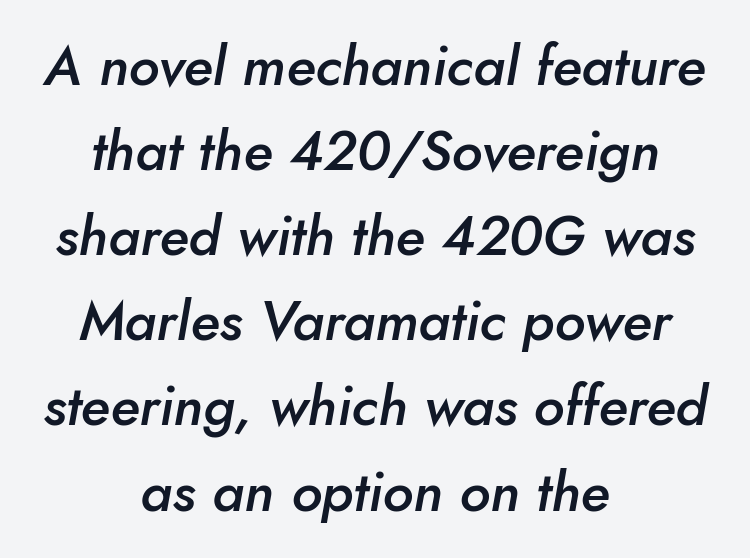
{"italic": "yes", "lean": "right", "slant_degrees": 10, "bold": "semi", "weight": "semibold", "width": "normal", "stroke_contrast": "low", "x_height": "small", "monospaced": "no", "underline": "no", "align": "center", "line_spacing": "normal", "line_spacing_ratio": 1.52, "letter_spacing": "normal", "letter_spacing_em": 0.0, "glyph_px": 56}
